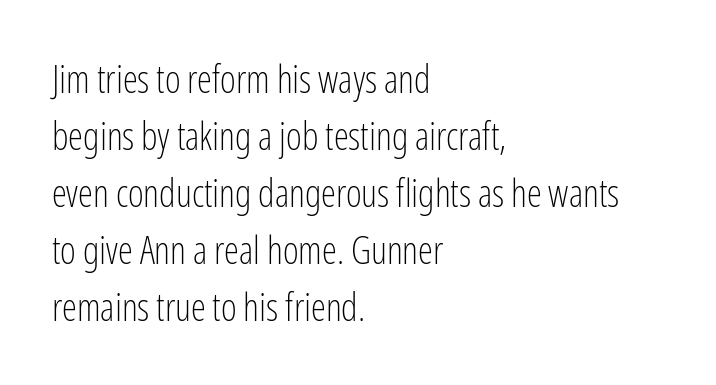
Is the type heavy? It reads as light-to-regular instead. The space between consecutive lines is moderate. Here the designer chose a conventional face with non-uniform glyph widths. Which margin do the lines hug? The left one — the right edge is uneven. Notice how the stems are strictly vertical — no italics here. Unmarked baselines from the first word to the last.
